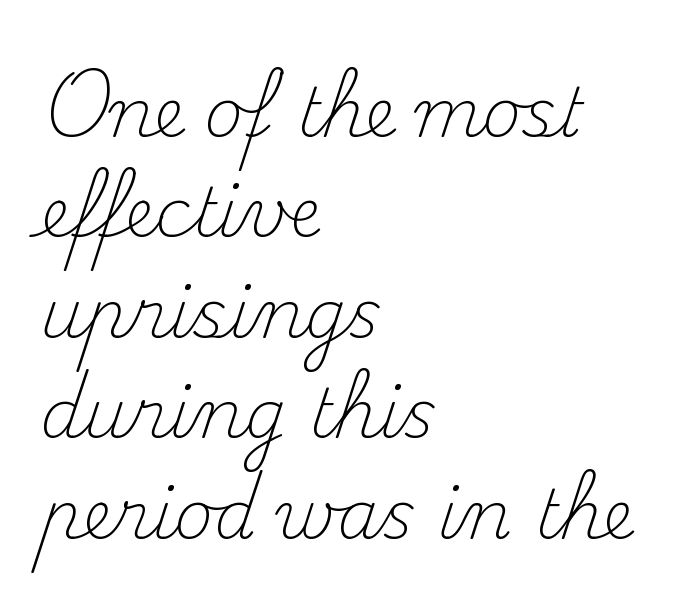
{"serif": "yes", "bold": "no", "weight": "light", "width": "normal", "stroke_contrast": "medium", "x_height": "small", "monospaced": "no", "underline": "no", "align": "left", "line_spacing": "normal", "line_spacing_ratio": 1.5, "letter_spacing": "normal", "letter_spacing_em": 0.0, "glyph_px": 67}
